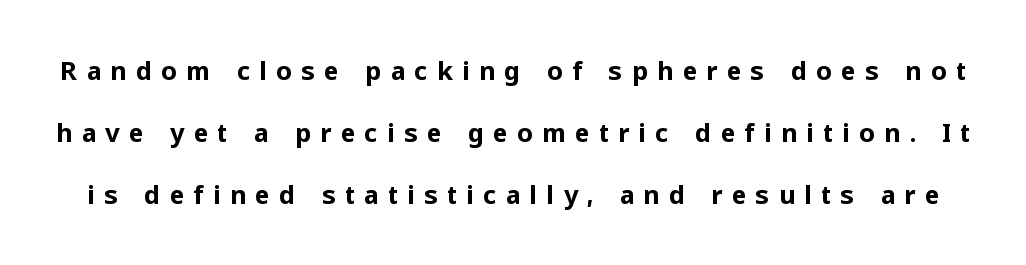
Q: Is the text bold? A: Yes.
Q: Is the text italic (slanted)? A: No, it is upright.
Q: Is the text underlined? A: No.
Q: Is the spacing between letters normal or unusually wide? A: Unusually wide.
Q: Is the spacing between lines tight, normal or loose? A: Loose.
